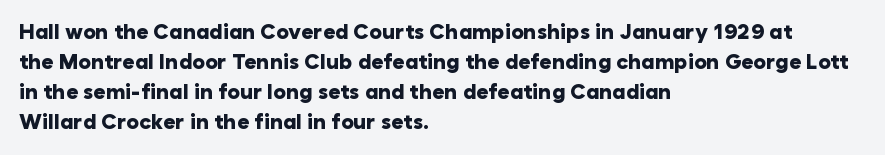
The font's upright variant was chosen for this text. These lines keep a tight, regular rhythm from letter to letter. Notice how thick the strokes are: this is what a full bold looks like. These lines sit exactly where default settings would place them.
